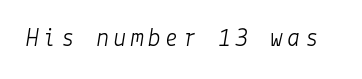
Anything drawn beneath the words? Only blank space. The passage shown leans; its letterforms are oblique. A light-to-regular cut is what we see here.
